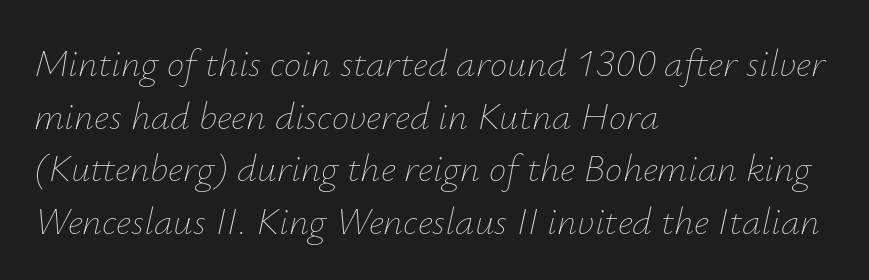
The image shows 39 px thin type, italic (leaning right); set left-aligned, normal line spacing (1.35x), normal letter spacing, not underlined; low stroke contrast and a small x-height.
